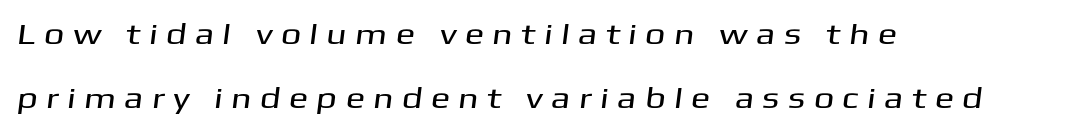
Q: Is the typeface a serif or a sans-serif typeface? A: Sans-serif.
Q: Is the text underlined? A: No.
Q: How is the paragraph aligned? A: Left-aligned.
Q: Is the spacing between letters normal or unusually wide? A: Unusually wide.
Q: Is the spacing between lines tight, normal or loose? A: Loose.
Q: Width (condensed, normal, or wide)? A: Wide.
Q: Stroke contrast? A: Medium.
Q: x-height? A: Medium.
Q: Monospaced? A: No.
